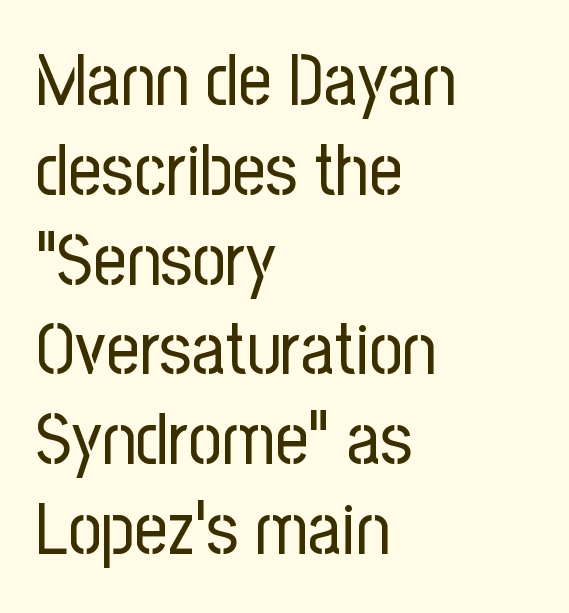
Caption: multi-line text, flush left, ragged right. Think of a printed novel: that variable character pitch is what you see here. Nothing sits at the stroke ends, so this counts as sans-serif. The tracking reads as untouched default to a designer's eye. Tall strokes in this sample are plumb rather than angled.
